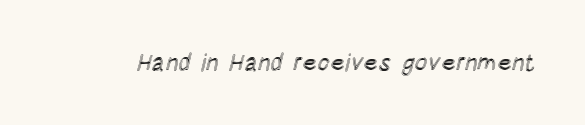
The image shows 24 px text type; set normal letter spacing, not underlined.
